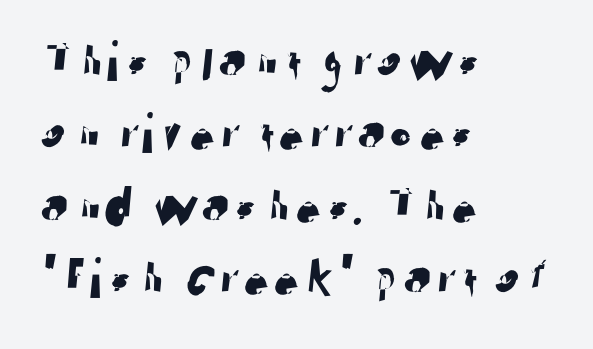
Leading: standard. Casual observation: everything's shoved over to the left. Character widths vary here, with narrow letters taking less room than wide ones. Type without underlining. Each letter's strokes conclude bluntly, with no projecting serifs.
